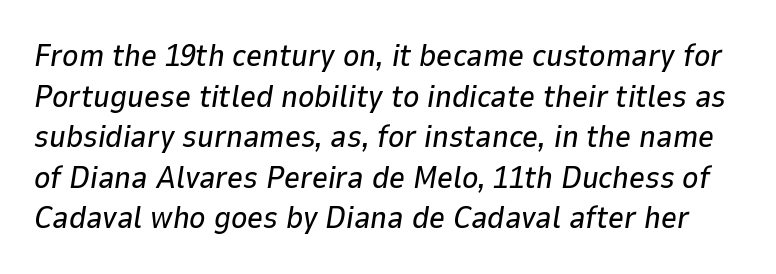
Q: Is the text italic (slanted)? A: Yes, it leans right by about 9 degrees.
Q: Is the text underlined? A: No.
Q: Is the spacing between letters normal or unusually wide? A: Normal.
Q: Is the spacing between lines tight, normal or loose? A: Normal.
Q: Width (condensed, normal, or wide)? A: Normal.
Q: Stroke contrast? A: Low.
Q: x-height? A: Medium.
Q: Monospaced? A: No.
